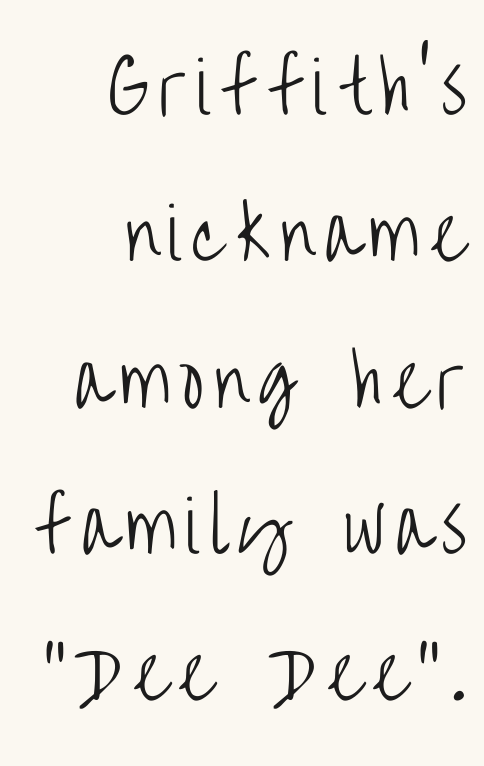
The letters stand upright; this is a roman face. Compared with typical paragraphs, the rows here are farther apart. Weight: in the light-to-regular range. Alignment: flush right. The designer went with a sans here, leaving each stem footless.
